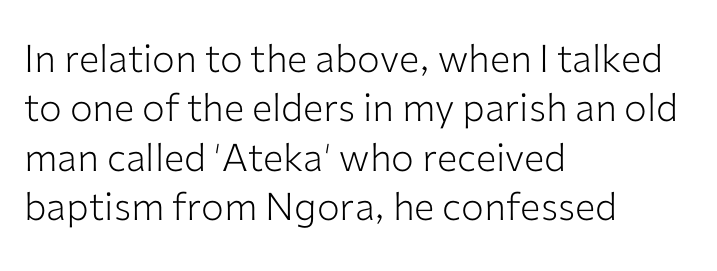
The image shows 38 px light sans-serif type, upright; set left-aligned, normal line spacing (1.3x), normal letter spacing, not underlined; low stroke contrast and a medium x-height.
